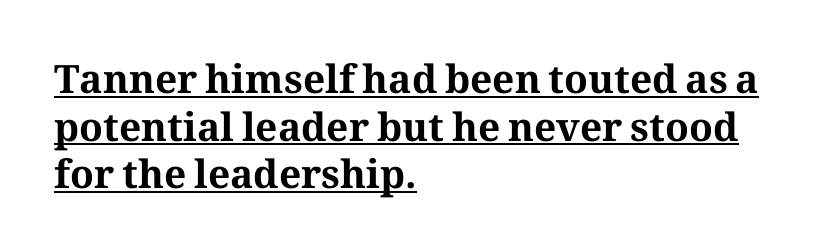
Q: Is the text bold? A: Yes.
Q: Is the text italic (slanted)? A: No, it is upright.
Q: Is the typeface a serif or a sans-serif typeface? A: Serif.
Q: Is the text underlined? A: Yes.
Q: How is the paragraph aligned? A: Left-aligned.
Q: Is the spacing between letters normal or unusually wide? A: Normal.
Q: Width (condensed, normal, or wide)? A: Normal.
Q: Stroke contrast? A: Medium.
Q: x-height? A: Medium.
Q: Monospaced? A: No.
